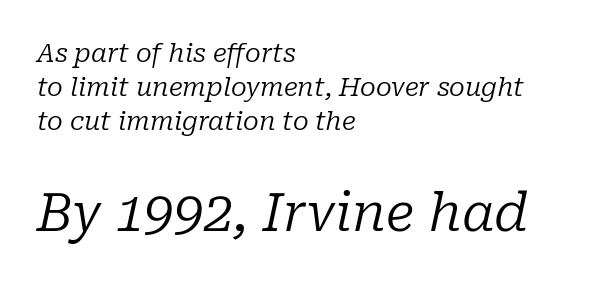
Q: Is the text bold? A: No.
Q: Is the text italic (slanted)? A: Yes, it leans right by about 10 degrees.
Q: Is the typeface a serif or a sans-serif typeface? A: Serif.
Q: Is the text underlined? A: No.
Q: How is the paragraph aligned? A: Left-aligned.
Q: Is the spacing between letters normal or unusually wide? A: Normal.
Q: Is the spacing between lines tight, normal or loose? A: Normal.
Q: Which block of text is set in a larger size, the first (top) or the second (bottom)? A: The second (bottom) one.
Q: Width (condensed, normal, or wide)? A: Normal.
Q: Stroke contrast? A: Low.
Q: x-height? A: Medium.
Q: Monospaced? A: No.
